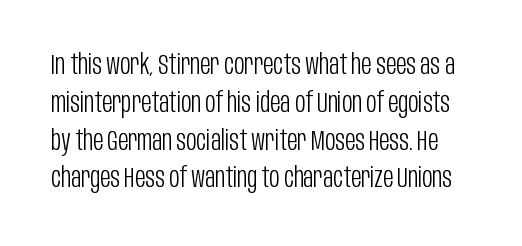
Q: Is the text bold? A: No.
Q: Is the text italic (slanted)? A: No, it is upright.
Q: Is the typeface a serif or a sans-serif typeface? A: Sans-serif.
Q: Is the text underlined? A: No.
Q: Is the spacing between letters normal or unusually wide? A: Normal.
Q: Is the spacing between lines tight, normal or loose? A: Normal.
Q: Width (condensed, normal, or wide)? A: Condensed.
Q: Stroke contrast? A: Low.
Q: x-height? A: Large.
Q: Monospaced? A: No.
